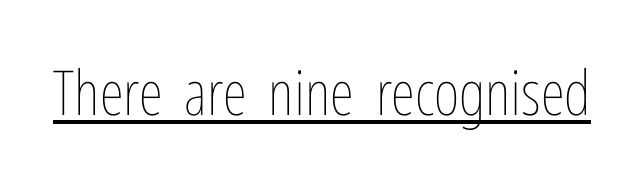
{"italic": "no", "bold": "no", "weight": "thin", "width": "condensed", "stroke_contrast": "low", "x_height": "medium", "monospaced": "no", "underline": "yes", "letter_spacing": "normal", "letter_spacing_em": 0.0, "glyph_px": 62}
